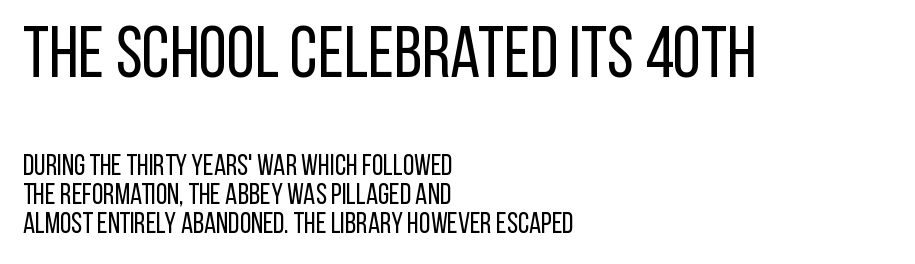
{"serif": "no", "italic": "no", "bold": "no", "weight": "regular", "width": "condensed", "stroke_contrast": "low", "x_height": "large", "monospaced": "no", "underline": "no", "align": "left", "line_spacing": "tight", "line_spacing_ratio": 1.0, "letter_spacing": "normal", "letter_spacing_em": 0.0, "larger_block": "first", "size_ratio": 2.48, "glyph_px": 72}
